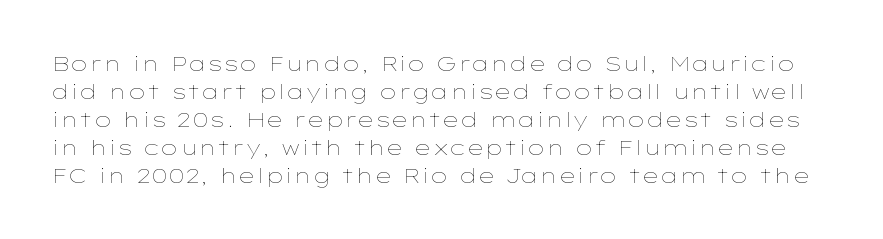
{"italic": "no", "bold": "no", "underline": "no", "line_spacing": "normal", "line_spacing_ratio": 1.4, "letter_spacing": "normal", "letter_spacing_em": 0.0, "glyph_px": 20}
